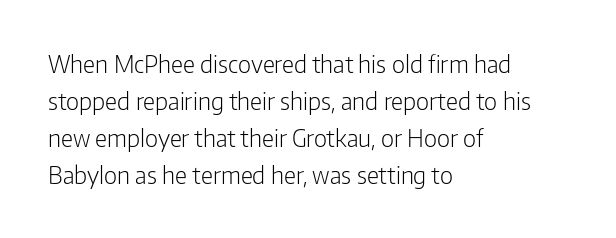
The image shows 24 px text type, upright; set left-aligned, normal line spacing (1.54x), normal letter spacing, not underlined.
